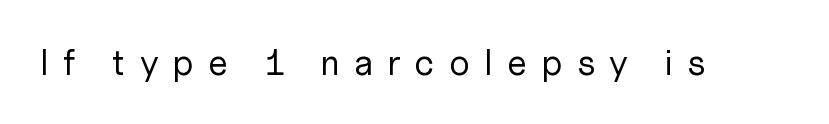
{"serif": "no", "italic": "no", "bold": "no", "weight": "regular", "width": "normal", "stroke_contrast": "low", "x_height": "medium", "monospaced": "no", "underline": "no", "letter_spacing": "wide", "letter_spacing_em": 0.38, "glyph_px": 36}
